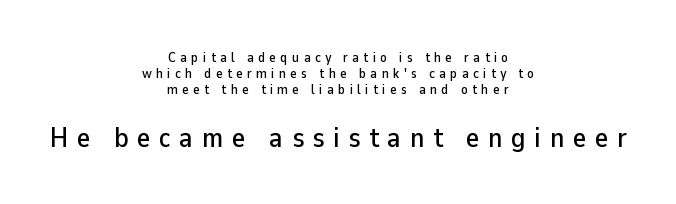
The image shows 28 px sans-serif type, upright; set centered, tight line spacing (1.15x), unusually wide letter spacing (+0.31 em), not underlined; the second (bottom) block is 2.0x larger; low stroke contrast and a medium x-height.
